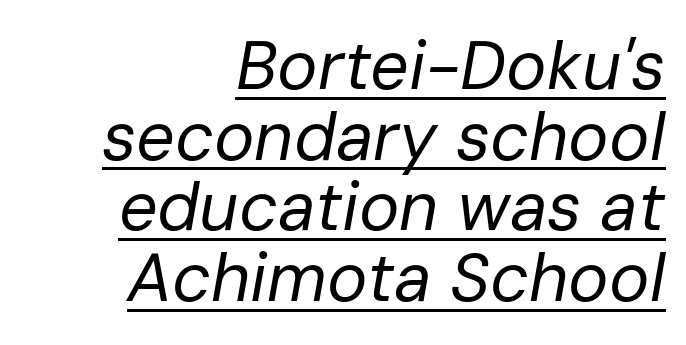
Q: Is the text bold? A: No.
Q: Is the text italic (slanted)? A: Yes, it leans right by about 10 degrees.
Q: Is the text underlined? A: Yes.
Q: How is the paragraph aligned? A: Right-aligned.
Q: Is the spacing between letters normal or unusually wide? A: Normal.
Q: Is the spacing between lines tight, normal or loose? A: Tight.
Q: Width (condensed, normal, or wide)? A: Normal.
Q: Stroke contrast? A: Low.
Q: x-height? A: Medium.
Q: Monospaced? A: No.
